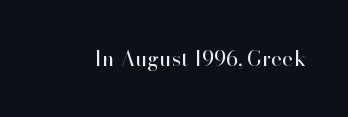
{"italic": "no", "bold": "no", "underline": "no", "letter_spacing": "normal", "letter_spacing_em": 0.0, "glyph_px": 21}
